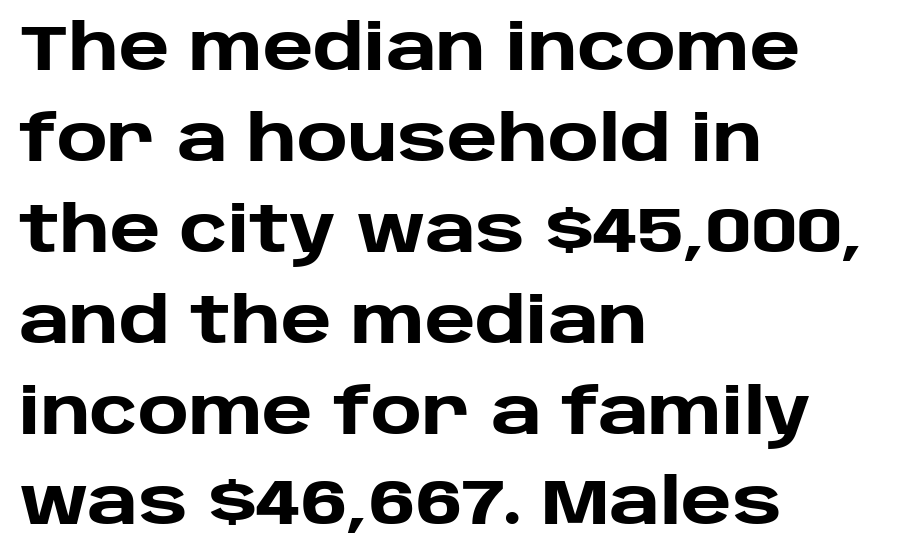
Anything drawn beneath the words? Only blank space. Is there much room between lines? A standard amount, neither cramped nor airy. The rendering anchors every line to the left-hand side. The face used here is a sans, in the tradition of grotesques and geometrics. Heavy-handed strokes throughout: this text is bold.
